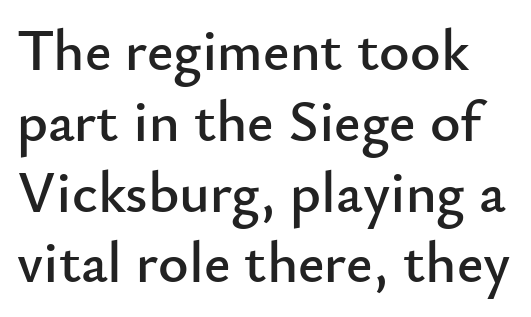
{"serif": "no", "italic": "no", "width": "normal", "stroke_contrast": "low", "x_height": "small", "monospaced": "no", "underline": "no", "line_spacing_ratio": 1.22, "letter_spacing": "normal", "letter_spacing_em": 0.0, "glyph_px": 58}
